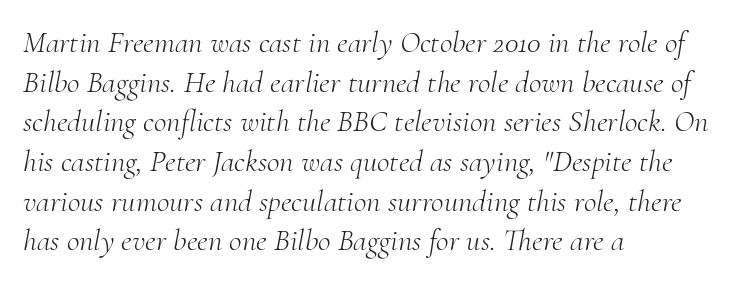
The image shows 31 px light serif type, italic (leaning right); set left-aligned, normal line spacing (1.28x), normal letter spacing, not underlined; medium stroke contrast and a small x-height.
